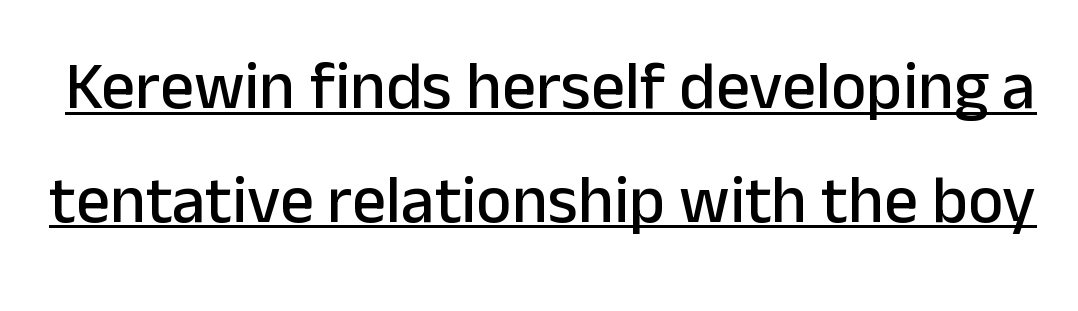
Reading down the column, the eye jumps a familiar distance to each next line. Observe the absence of serifs on each vertical stroke in this sample. The face used here is proportionally spaced, like ordinary book or web type. You could call the tracking neutral — neither tight nor loose. This is roman type, the default non-slanted kind.
